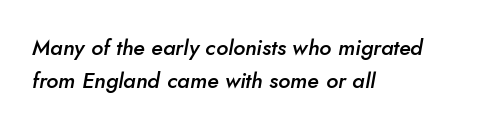
Q: Is the text bold? A: Semi-bold.
Q: Is the text italic (slanted)? A: Yes, it leans right by about 10 degrees.
Q: Is the text underlined? A: No.
Q: How is the paragraph aligned? A: Left-aligned.
Q: Is the spacing between letters normal or unusually wide? A: Normal.
Q: Is the spacing between lines tight, normal or loose? A: Normal.
